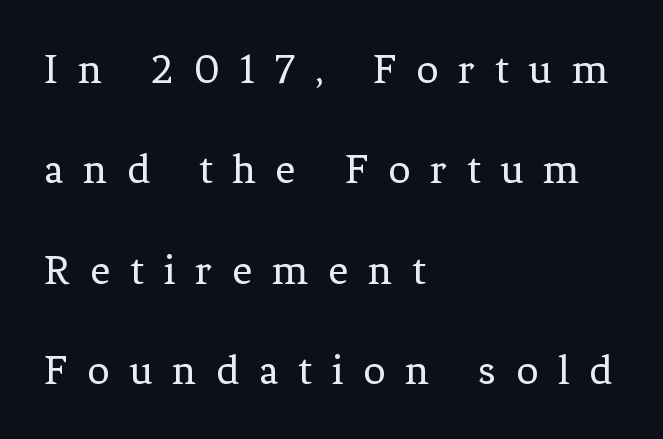
{"serif": "yes", "italic": "no", "bold": "no", "weight": "regular", "width": "normal", "stroke_contrast": "low", "x_height": "medium", "monospaced": "no", "underline": "no", "align": "left", "line_spacing": "loose", "line_spacing_ratio": 2.28, "letter_spacing": "wide", "letter_spacing_em": 0.45, "glyph_px": 44}
